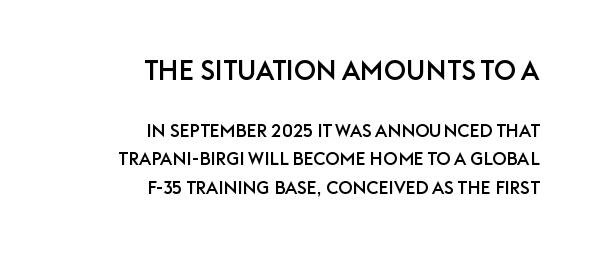
{"italic": "no", "underline": "no", "align": "right", "line_spacing": "normal", "line_spacing_ratio": 1.59, "letter_spacing": "normal", "letter_spacing_em": 0.0, "larger_block": "first", "size_ratio": 1.5, "glyph_px": 27}
